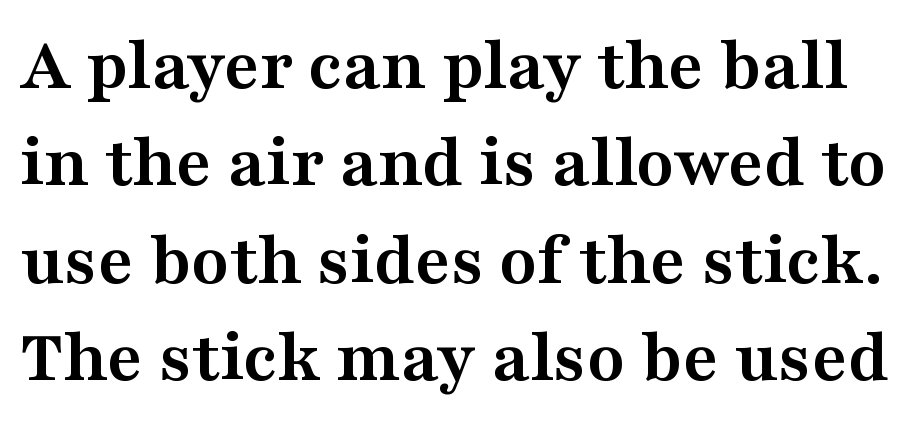
{"serif": "yes", "italic": "no", "bold": "yes", "weight": "semibold", "width": "wide", "stroke_contrast": "medium", "x_height": "medium", "monospaced": "no", "underline": "no", "line_spacing": "normal", "line_spacing_ratio": 1.28, "letter_spacing": "normal", "letter_spacing_em": 0.0, "glyph_px": 76}
